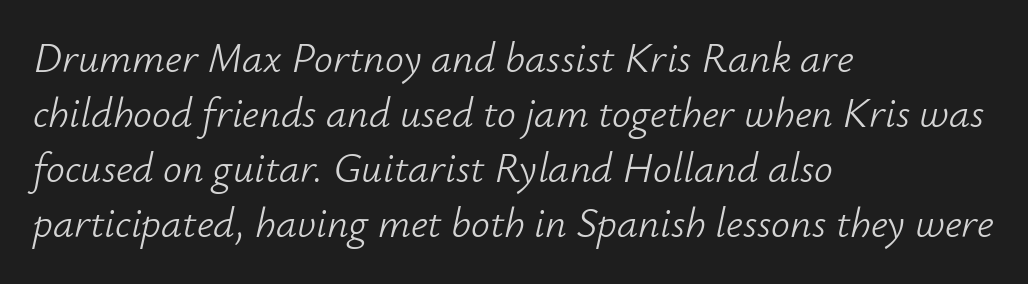
The image shows 42 px light type, italic (leaning right); set left-aligned, normal line spacing (1.31x), normal letter spacing, not underlined; low stroke contrast and a small x-height.
